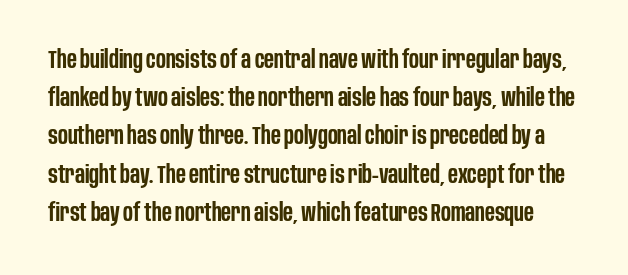
Rule under the text: the space is simply empty. Evenly set lines give the paragraph a standard silhouette. Characters follow at the spacing the type designer built in. Typesetter's note: demi weight, one step under bold.
